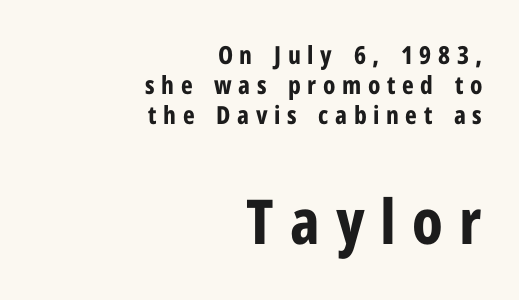
Unlike a traditional serif, this face leaves its strokes unadorned. A bare baseline throughout the passage. Caption: upper text group reduced, lower text group enlarged. Its strokes are broad and dark, the hallmark of bold type.
